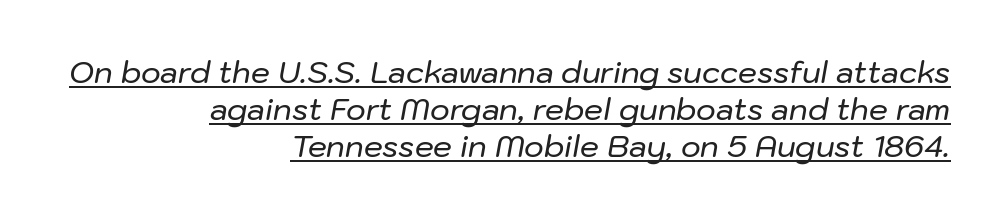
{"italic": "yes", "lean": "right", "slant_degrees": 10, "width": "normal", "stroke_contrast": "low", "x_height": "medium", "monospaced": "no", "underline": "yes", "align": "right", "line_spacing_ratio": 1.24, "letter_spacing": "normal", "letter_spacing_em": 0.0, "glyph_px": 30}
